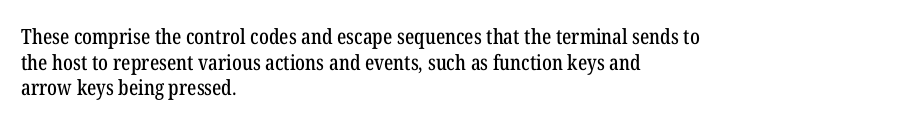
Q: Is the text italic (slanted)? A: No, it is upright.
Q: Is the text underlined? A: No.
Q: How is the paragraph aligned? A: Left-aligned.
Q: Is the spacing between letters normal or unusually wide? A: Normal.
